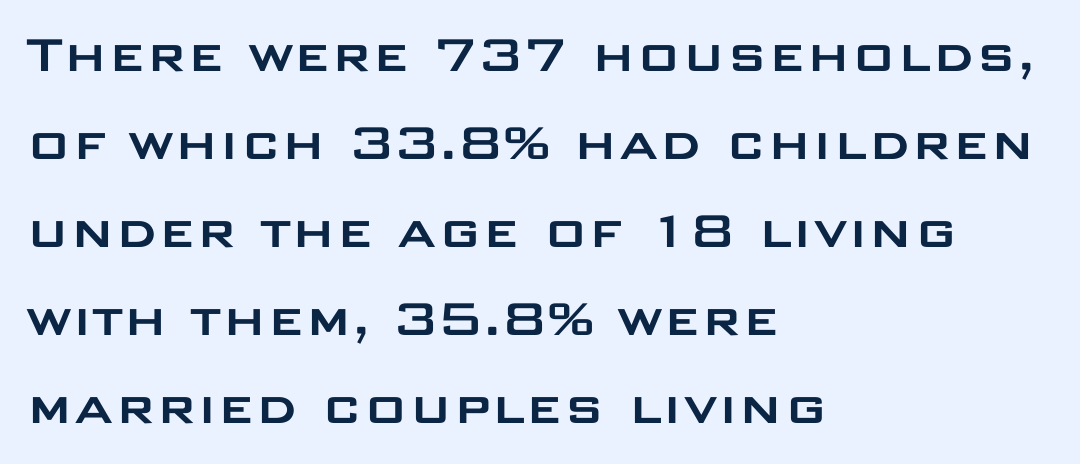
{"serif": "no", "italic": "no", "width": "wide", "stroke_contrast": "low", "x_height": "large", "monospaced": "no", "underline": "no", "align": "left", "line_spacing": "normal", "line_spacing_ratio": 1.49, "letter_spacing": "normal", "letter_spacing_em": 0.0, "glyph_px": 59}
